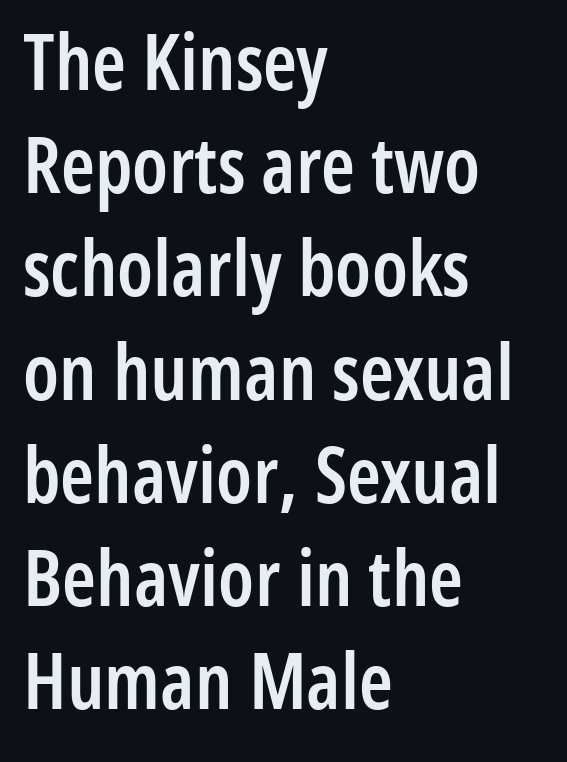
The image shows 77 px semibold, condensed sans-serif type, upright; set left-aligned, normal line spacing (1.34x), normal letter spacing, not underlined; low stroke contrast and a medium x-height.
